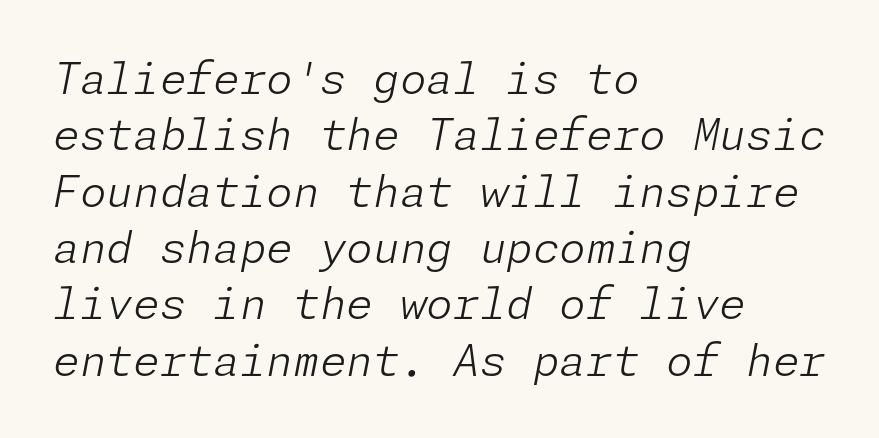
Q: Is the text bold? A: No.
Q: Is the text italic (slanted)? A: Yes, it leans right by about 11 degrees.
Q: Is the text underlined? A: No.
Q: How is the paragraph aligned? A: Left-aligned.
Q: Is the spacing between letters normal or unusually wide? A: Normal.
Q: Is the spacing between lines tight, normal or loose? A: Normal.
Q: Width (condensed, normal, or wide)? A: Normal.
Q: Stroke contrast? A: Low.
Q: x-height? A: Medium.
